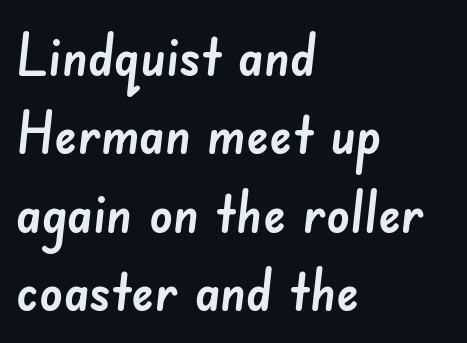
The image shows 58 px sans-serif type; set left-aligned, normal line spacing (1.35x), normal letter spacing, not underlined; low stroke contrast and a small x-height.
